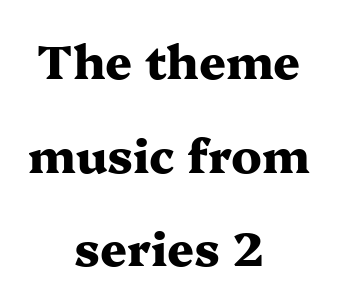
The image shows 47 px heavy, wide serif type, upright; set centered, loose line spacing (1.99x), normal letter spacing, not underlined; medium stroke contrast and a medium x-height.
